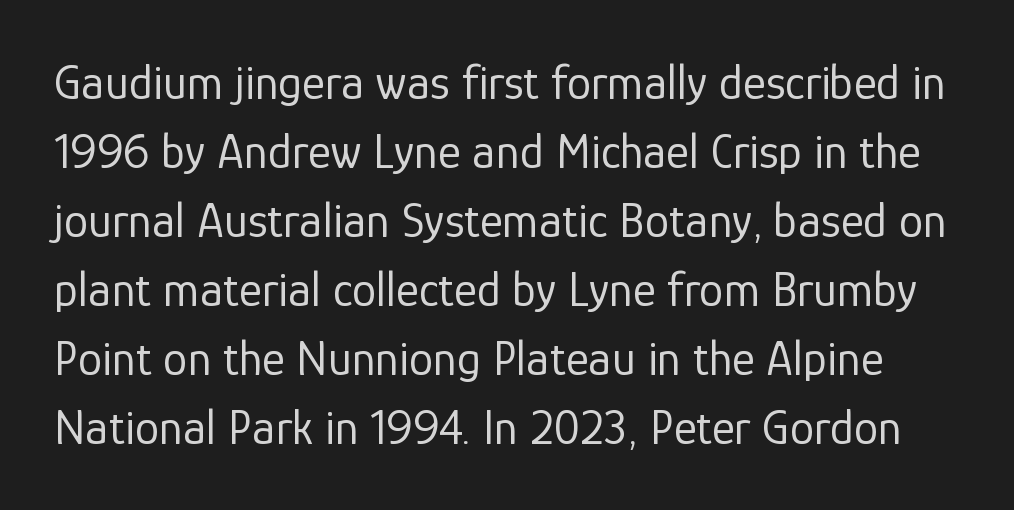
The image shows 49 px regular-weight sans-serif type, upright; set normal line spacing (1.41x), normal letter spacing, not underlined; low stroke contrast and a medium x-height.
